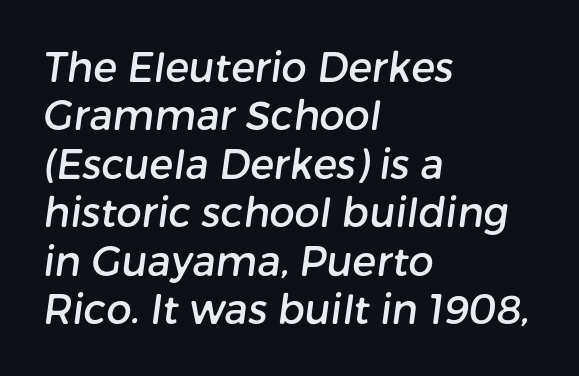
Q: Is the typeface a serif or a sans-serif typeface? A: Sans-serif.
Q: Is the text underlined? A: No.
Q: How is the paragraph aligned? A: Left-aligned.
Q: Is the spacing between letters normal or unusually wide? A: Normal.
Q: Width (condensed, normal, or wide)? A: Normal.
Q: Stroke contrast? A: Low.
Q: x-height? A: Medium.
Q: Monospaced? A: No.
